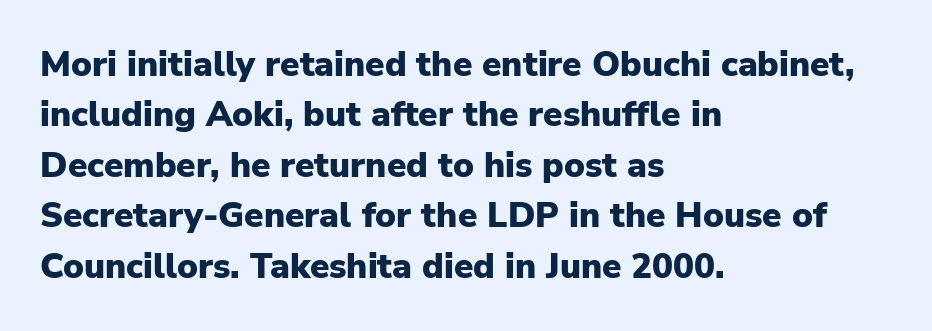
{"serif": "no", "italic": "no", "bold": "yes", "weight": "heavy", "width": "normal", "stroke_contrast": "low", "x_height": "medium", "monospaced": "no", "underline": "no", "align": "left", "line_spacing": "normal", "line_spacing_ratio": 1.44, "letter_spacing": "normal", "letter_spacing_em": 0.0, "glyph_px": 35}
